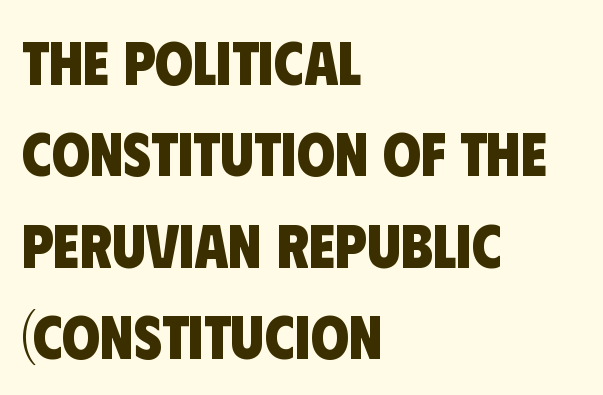
{"serif": "no", "bold": "yes", "weight": "heavy", "width": "condensed", "stroke_contrast": "low", "x_height": "large", "monospaced": "no", "underline": "no", "align": "left", "line_spacing": "normal", "line_spacing_ratio": 1.5, "letter_spacing": "normal", "letter_spacing_em": 0.0, "glyph_px": 61}
